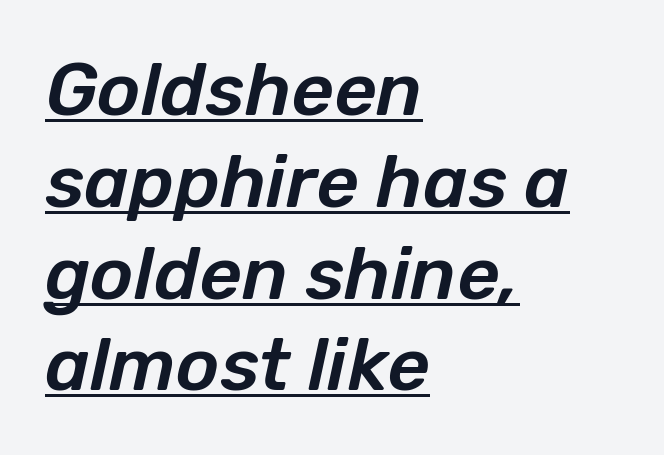
The whole block is typeset with a tilt. These lines are rendered in a variable-pitch font. Horizontal alignment here is leftward, the default for most running prose. The typesetter has applied underlining to the passage shown. Does extra space separate the letters? No, they use regular spacing.
